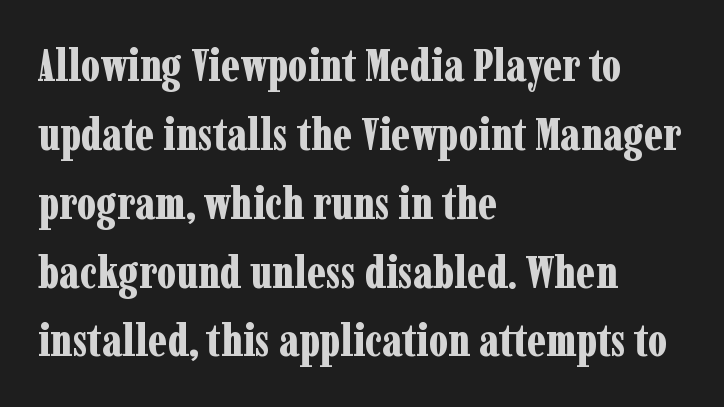
Q: Is the text bold? A: Yes.
Q: Is the text italic (slanted)? A: No, it is upright.
Q: Is the typeface a serif or a sans-serif typeface? A: Serif.
Q: Is the text underlined? A: No.
Q: How is the paragraph aligned? A: Left-aligned.
Q: Is the spacing between letters normal or unusually wide? A: Normal.
Q: Is the spacing between lines tight, normal or loose? A: Normal.
Q: Width (condensed, normal, or wide)? A: Condensed.
Q: Stroke contrast? A: Low.
Q: x-height? A: Medium.
Q: Monospaced? A: No.
